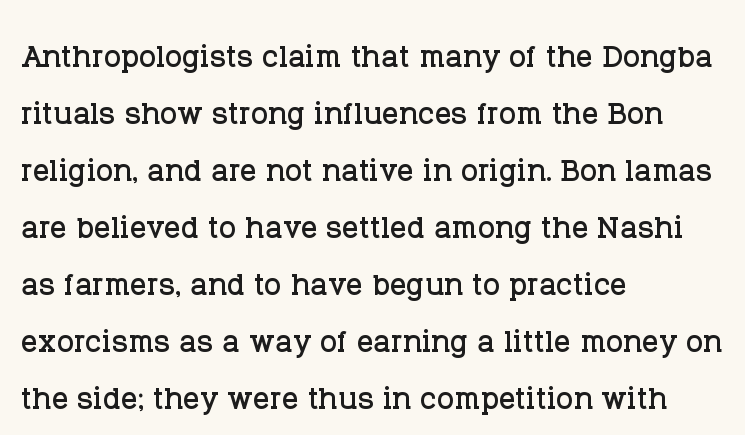
The image shows 41 px serif type, upright; set left-aligned, normal line spacing (1.39x), normal letter spacing, not underlined; low stroke contrast and a large x-height.
